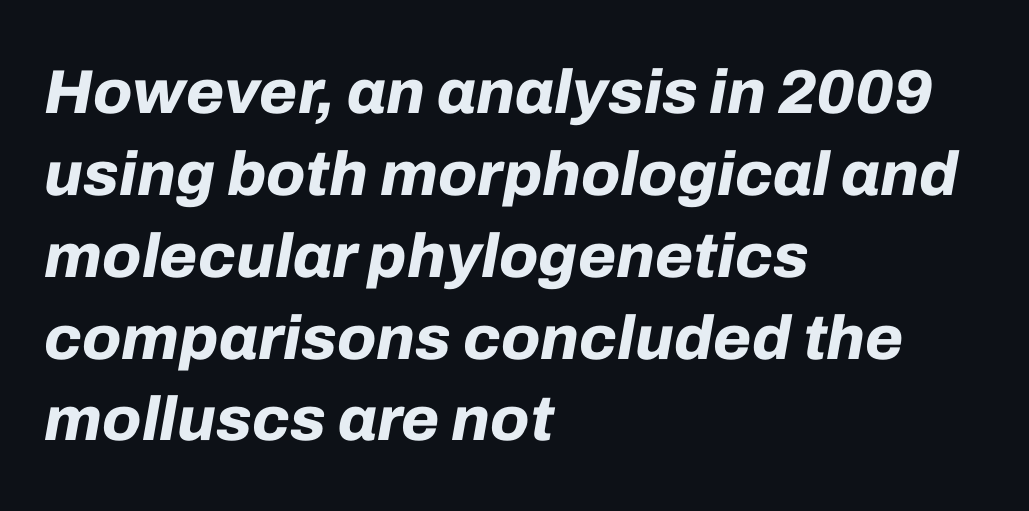
Q: Is the text bold? A: Yes.
Q: Is the text italic (slanted)? A: Yes, it leans right by about 10 degrees.
Q: Is the text underlined? A: No.
Q: How is the paragraph aligned? A: Left-aligned.
Q: Is the spacing between letters normal or unusually wide? A: Normal.
Q: Is the spacing between lines tight, normal or loose? A: Normal.
Q: Width (condensed, normal, or wide)? A: Normal.
Q: Stroke contrast? A: Low.
Q: x-height? A: Medium.
Q: Monospaced? A: No.
